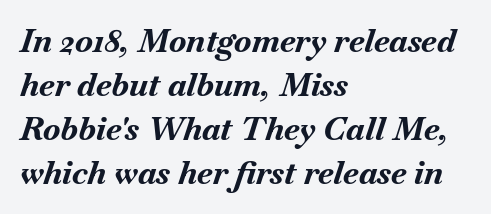
Q: Is the text bold? A: Yes.
Q: Is the text italic (slanted)? A: Yes, it leans right by about 18 degrees.
Q: Is the text underlined? A: No.
Q: How is the paragraph aligned? A: Left-aligned.
Q: Is the spacing between letters normal or unusually wide? A: Normal.
Q: Is the spacing between lines tight, normal or loose? A: Normal.
Q: Width (condensed, normal, or wide)? A: Normal.
Q: Stroke contrast? A: Medium.
Q: x-height? A: Small.
Q: Monospaced? A: No.
